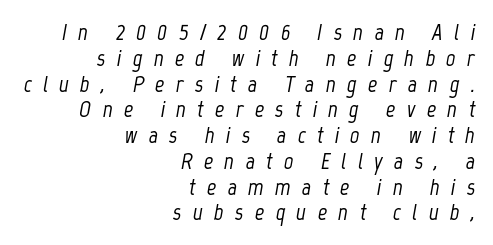
The image shows 23 px text type, italic (leaning right); set right-aligned, tight line spacing (1.12x), unusually wide letter spacing (+0.49 em), not underlined.
